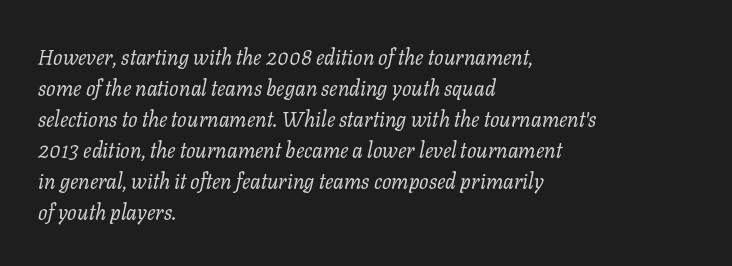
Q: Is the text bold? A: No.
Q: Is the text italic (slanted)? A: Yes, it leans right by about 11 degrees.
Q: Is the text underlined? A: No.
Q: How is the paragraph aligned? A: Left-aligned.
Q: Is the spacing between letters normal or unusually wide? A: Normal.
Q: Is the spacing between lines tight, normal or loose? A: Normal.
